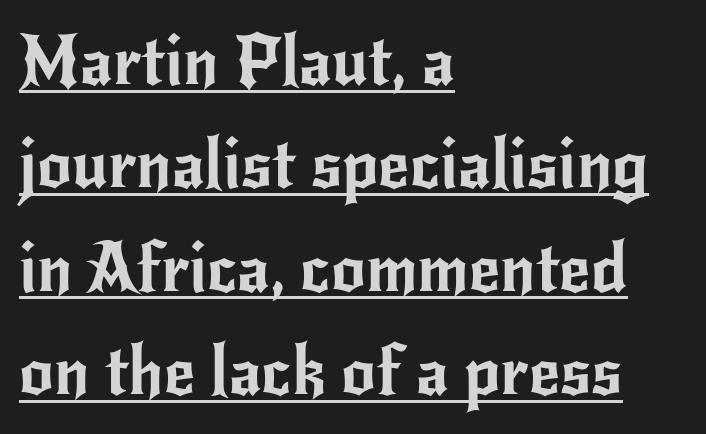
The image shows 68 px sans-serif type, upright; set left-aligned, normal line spacing (1.52x), normal letter spacing, underlined; low stroke contrast and a small x-height.
